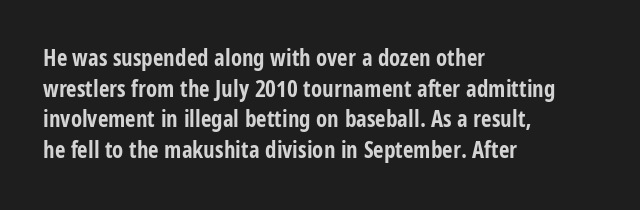
{"italic": "no", "bold": "yes", "underline": "no", "align": "left", "line_spacing": "normal", "line_spacing_ratio": 1.33, "letter_spacing": "normal", "letter_spacing_em": 0.0, "glyph_px": 23}
